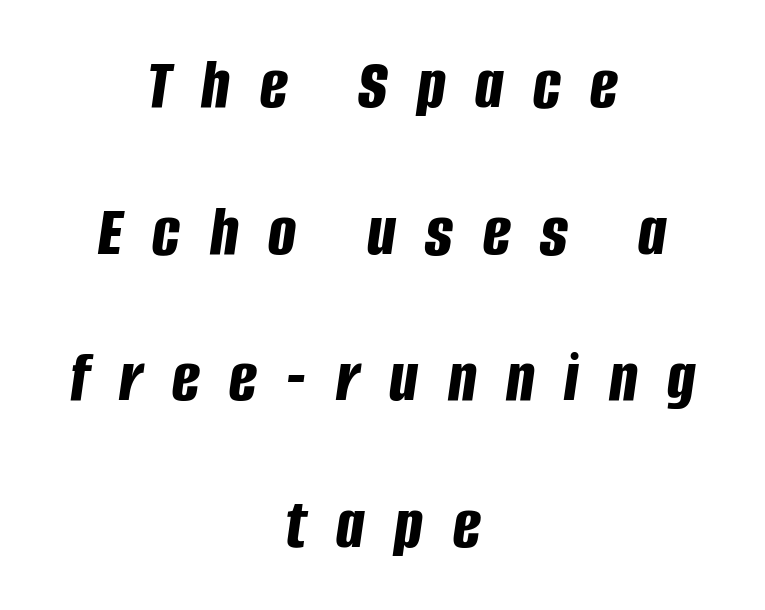
Q: Is the text bold? A: Yes.
Q: Is the text italic (slanted)? A: Yes, it leans right by about 8 degrees.
Q: Is the text underlined? A: No.
Q: How is the paragraph aligned? A: Centered.
Q: Is the spacing between letters normal or unusually wide? A: Unusually wide.
Q: Is the spacing between lines tight, normal or loose? A: Loose.
Q: Width (condensed, normal, or wide)? A: Condensed.
Q: Stroke contrast? A: Low.
Q: x-height? A: Large.
Q: Monospaced? A: No.
